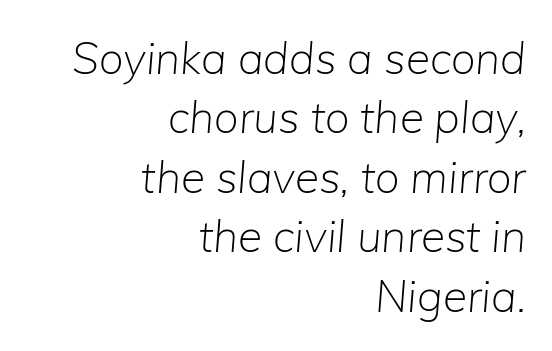
Descenders are the only things crossing below the line. Normally led — the rows are evenly, conventionally spaced. Observe the lean: these are italic letterforms. The rendering uses natural spacing where letterforms have individual widths. No extra tracking has been applied to these lines. The lines are quadded right.
